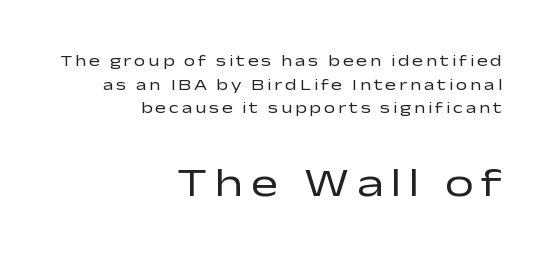
{"serif": "no", "italic": "no", "bold": "no", "weight": "regular", "width": "wide", "stroke_contrast": "low", "x_height": "medium", "monospaced": "no", "underline": "no", "align": "right", "line_spacing": "normal", "line_spacing_ratio": 1.48, "larger_block": "second", "size_ratio": 2.56, "glyph_px": 41}
